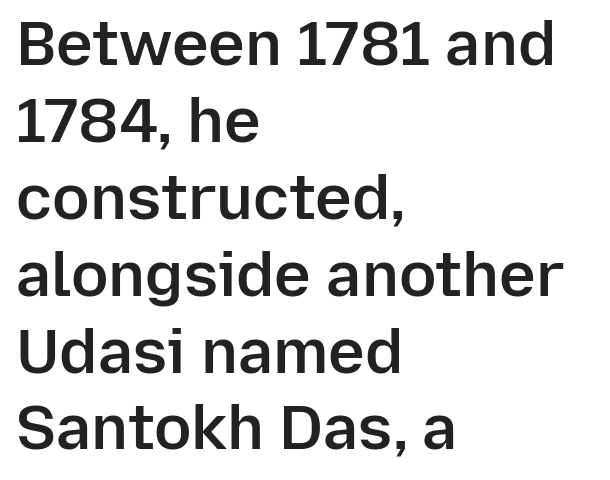
{"serif": "no", "italic": "no", "bold": "semi", "weight": "semibold", "width": "normal", "stroke_contrast": "low", "x_height": "medium", "monospaced": "no", "underline": "no", "align": "left", "line_spacing_ratio": 1.24, "letter_spacing": "normal", "letter_spacing_em": 0.0, "glyph_px": 62}
